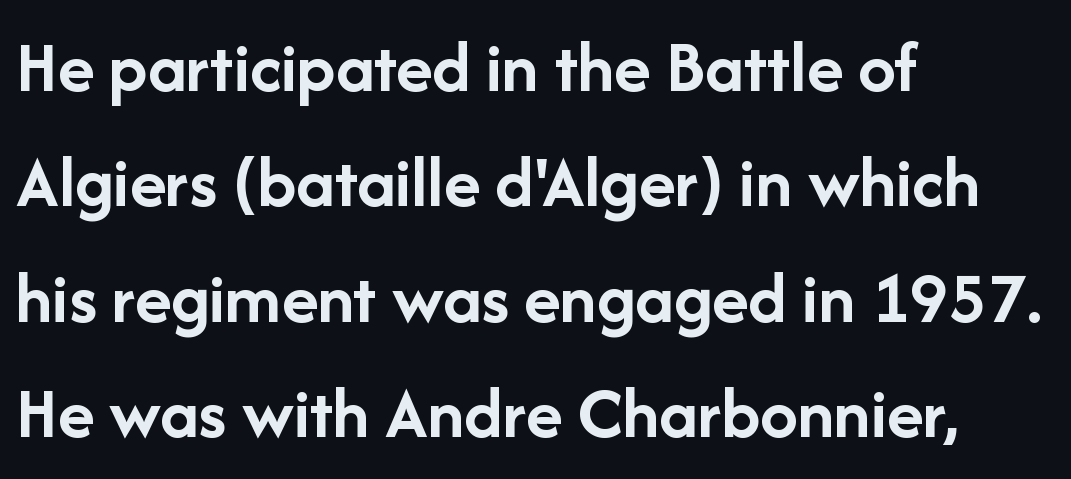
Nope, not italic — everything's standing straight. This rendering features lettering with no underline. Tracking value appears to be zero — textbook default spacing. This sample has the flowing, uneven cadence of proportional lettering.
